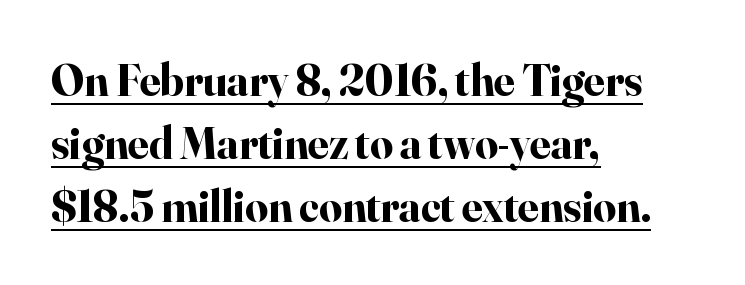
{"serif": "yes", "italic": "no", "bold": "yes", "weight": "bold", "width": "normal", "stroke_contrast": "high", "x_height": "small", "monospaced": "no", "underline": "yes", "align": "left", "line_spacing": "normal", "line_spacing_ratio": 1.4, "letter_spacing": "normal", "letter_spacing_em": 0.0, "glyph_px": 45}
